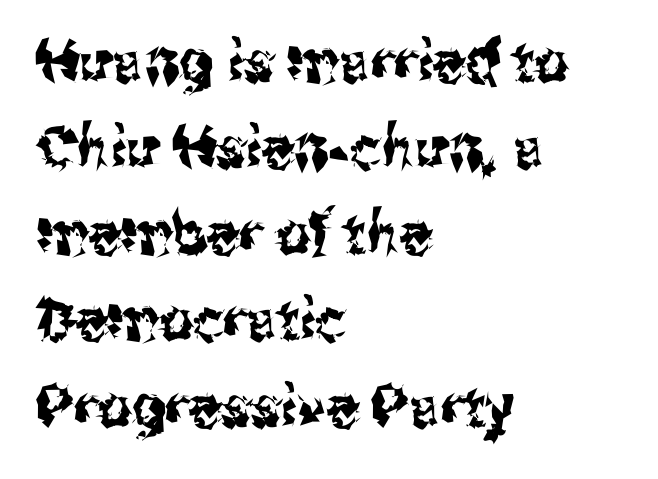
Q: Is the text italic (slanted)? A: No, it is upright.
Q: Is the typeface a serif or a sans-serif typeface? A: Sans-serif.
Q: Is the text underlined? A: No.
Q: How is the paragraph aligned? A: Left-aligned.
Q: Is the spacing between letters normal or unusually wide? A: Normal.
Q: Is the spacing between lines tight, normal or loose? A: Normal.
Q: Width (condensed, normal, or wide)? A: Condensed.
Q: Stroke contrast? A: Medium.
Q: x-height? A: Medium.
Q: Monospaced? A: No.
